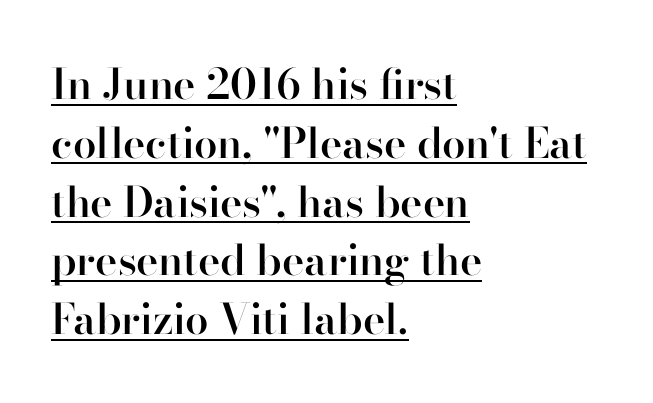
{"serif": "yes", "italic": "no", "bold": "semi", "weight": "semibold", "width": "normal", "stroke_contrast": "high", "x_height": "small", "monospaced": "no", "underline": "yes", "align": "left", "line_spacing": "normal", "line_spacing_ratio": 1.4, "letter_spacing": "normal", "letter_spacing_em": 0.0, "glyph_px": 42}
